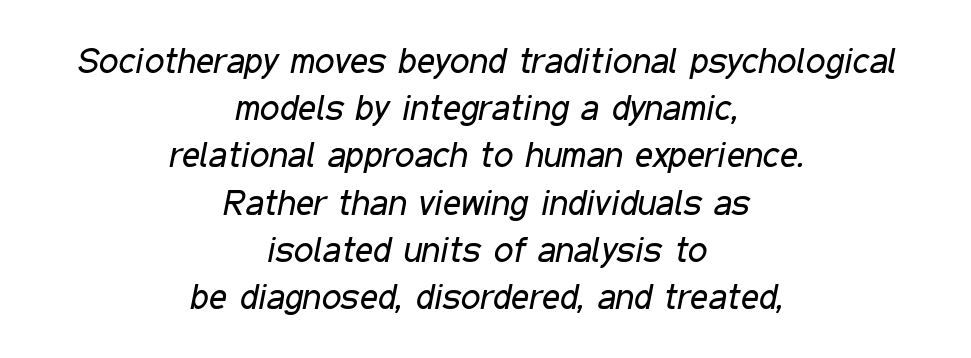
The image shows 35 px regular-weight, condensed type, italic (leaning right); set centered, normal line spacing (1.35x), normal letter spacing, not underlined; low stroke contrast and a medium x-height.
